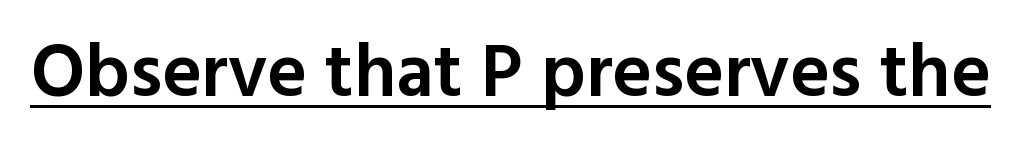
There is no visible air inserted between adjacent glyphs. Looks like regular typesetting: each glyph gets only the width it needs. Is this a sans? Yes — the strokes have no serifs. Upright lettering throughout. Slightly chunky letters — semibold, I'd say, not full bold. Underlining? Definitely there.
